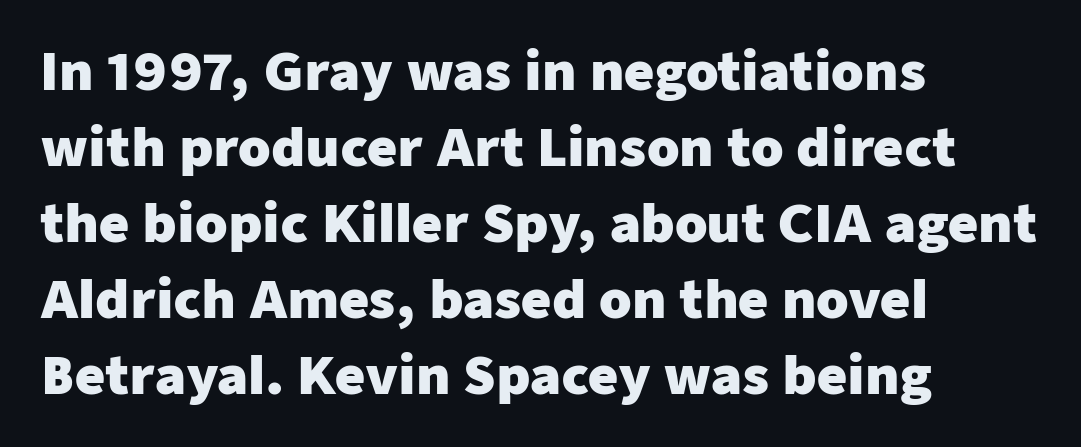
Q: Is the text bold? A: Yes.
Q: Is the text italic (slanted)? A: No, it is upright.
Q: Is the typeface a serif or a sans-serif typeface? A: Sans-serif.
Q: Is the text underlined? A: No.
Q: How is the paragraph aligned? A: Left-aligned.
Q: Is the spacing between letters normal or unusually wide? A: Normal.
Q: Is the spacing between lines tight, normal or loose? A: Normal.
Q: Width (condensed, normal, or wide)? A: Normal.
Q: Stroke contrast? A: Low.
Q: x-height? A: Medium.
Q: Monospaced? A: No.
